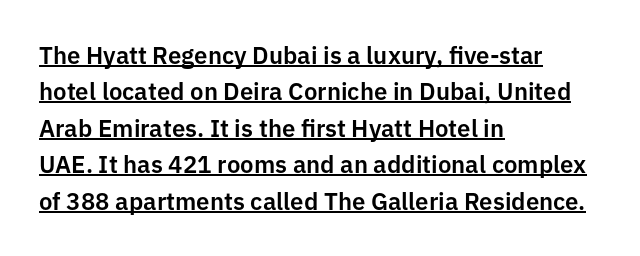
{"italic": "no", "underline": "yes", "align": "left", "line_spacing": "normal", "line_spacing_ratio": 1.52, "letter_spacing": "normal", "letter_spacing_em": 0.0, "glyph_px": 24}
